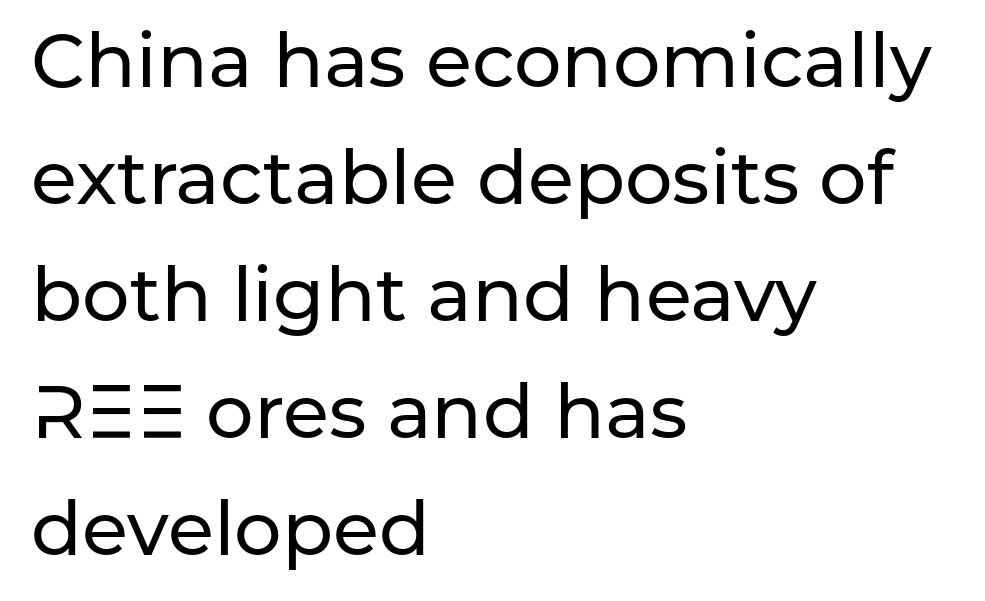
{"serif": "no", "italic": "no", "width": "normal", "stroke_contrast": "low", "x_height": "medium", "monospaced": "no", "underline": "no", "align": "left", "line_spacing": "normal", "line_spacing_ratio": 1.56, "letter_spacing": "normal", "letter_spacing_em": 0.0, "glyph_px": 75}
